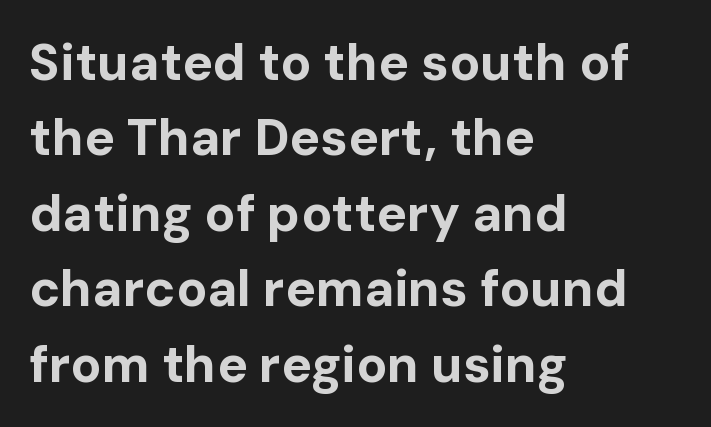
Each word holds together tightly as a unit, with standard inter-letter gaps. Each letter keeps its own natural width here, so spacing adapts to shape. Is the type bold? Yes — the strokes are clearly thick and heavy. Nothing sits at the stroke ends, so this counts as sans-serif. Posture: upright roman.
